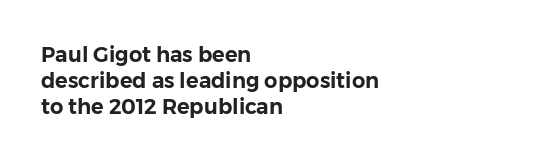
{"italic": "no", "underline": "no", "align": "left", "line_spacing_ratio": 1.23, "letter_spacing": "normal", "letter_spacing_em": 0.0, "glyph_px": 21}
